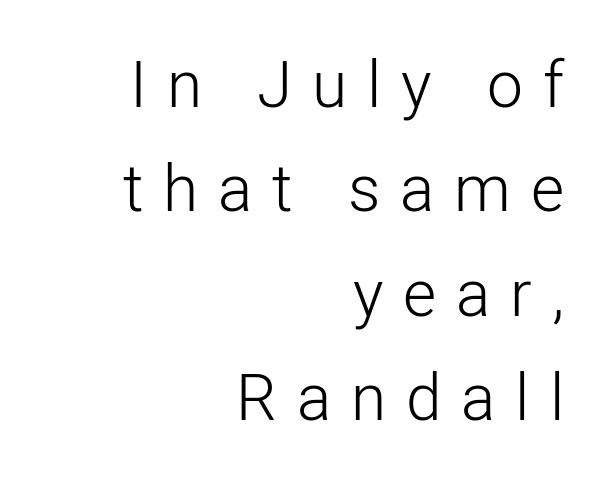
Summary of weight: not heavy and not bold. The line-height multiplier appears to be the usual default. Beneath every word, the page is bare. There is plenty of visible air inserted between adjacent glyphs. The paragraph has a hard right edge and a soft left edge.
